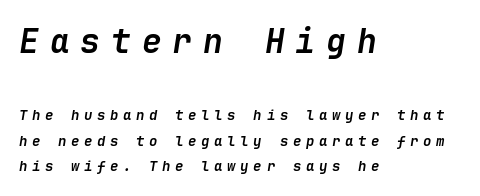
The text carries the slant typical of an italic or oblique font. Tracking here is generous; glyphs stand well apart from one another. Two sizes are in play, and the larger belongs to the first block. The gap between lines stays unmarked.
